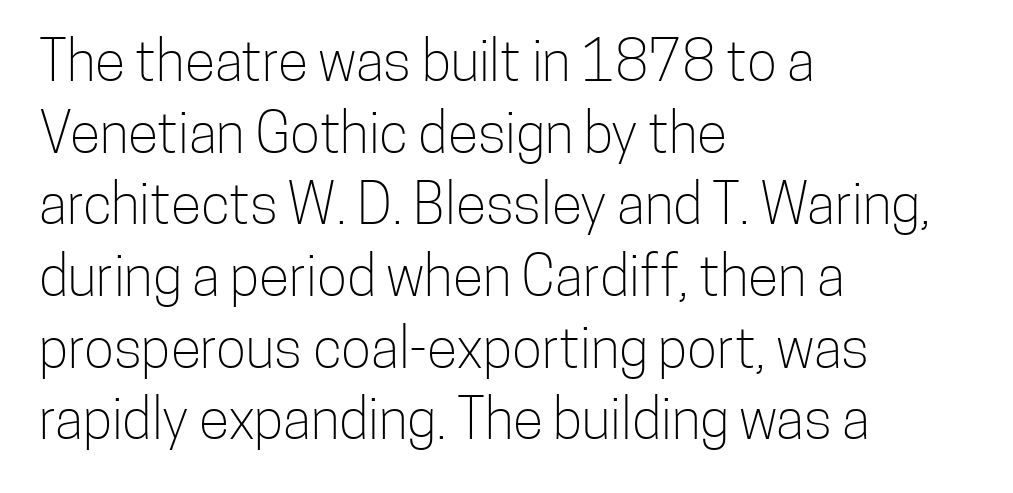
The image shows 56 px light, condensed sans-serif type, upright; set left-aligned, normal line spacing (1.28x), normal letter spacing, not underlined; low stroke contrast and a medium x-height.
